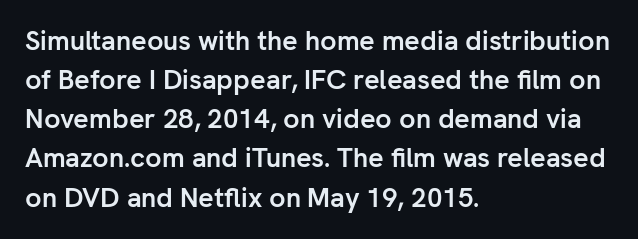
Q: Is the text bold? A: Yes.
Q: Is the text italic (slanted)? A: No, it is upright.
Q: Is the text underlined? A: No.
Q: How is the paragraph aligned? A: Left-aligned.
Q: Is the spacing between letters normal or unusually wide? A: Normal.
Q: Is the spacing between lines tight, normal or loose? A: Normal.
